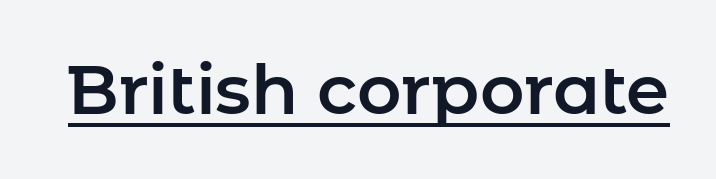
The image shows 69 px sans-serif type, upright; set normal letter spacing, underlined; low stroke contrast and a medium x-height.
